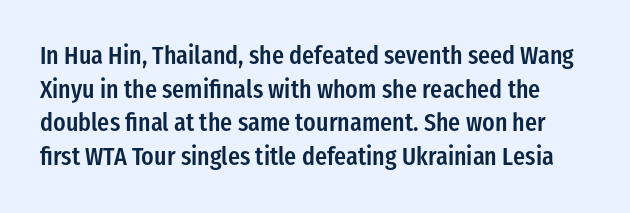
The image shows 25 px text type, upright; set normal line spacing (1.35x), normal letter spacing, not underlined.
